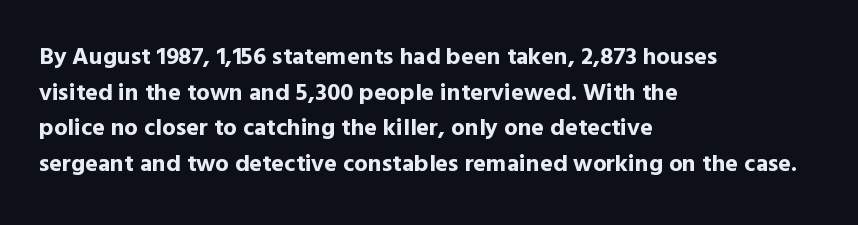
{"italic": "no", "bold": "yes", "underline": "no", "align": "left", "line_spacing": "normal", "line_spacing_ratio": 1.48, "letter_spacing": "normal", "letter_spacing_em": 0.0, "glyph_px": 24}
